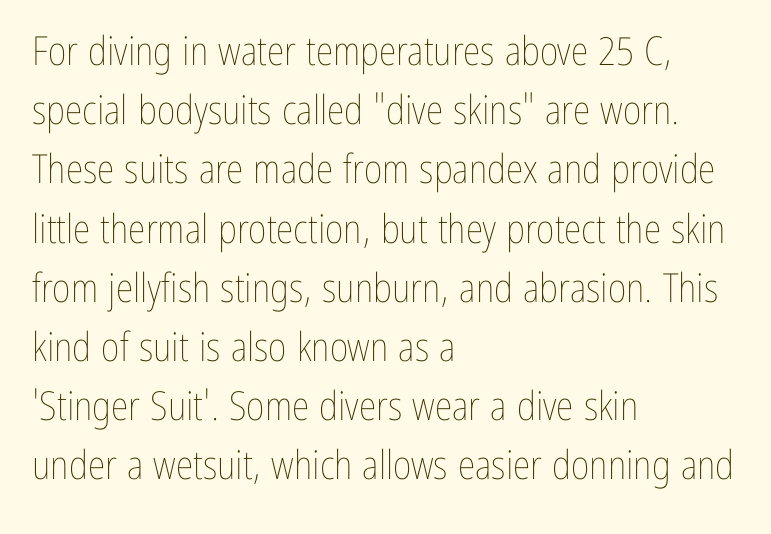
The characters are drawn with everyday or finer stroke widths. Character widths vary here, with narrow letters taking less room than wide ones. Honestly, there is no underline to notice here at all. A classic flush-left, rag-right setting is used for this passage. This block has exactly the height ordinary leading produces. These lines were composed using upright roman letters.
